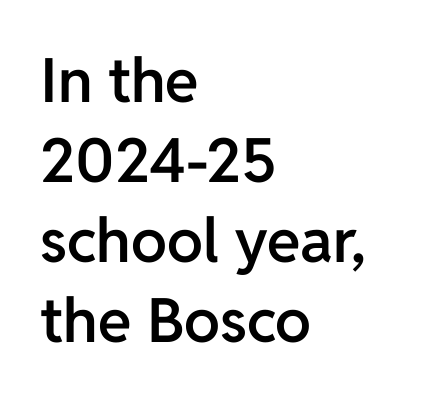
{"serif": "no", "italic": "no", "bold": "semi", "weight": "semibold", "width": "normal", "stroke_contrast": "low", "x_height": "medium", "monospaced": "no", "underline": "no", "align": "left", "line_spacing": "normal", "line_spacing_ratio": 1.31, "letter_spacing": "normal", "letter_spacing_em": 0.0, "glyph_px": 61}
